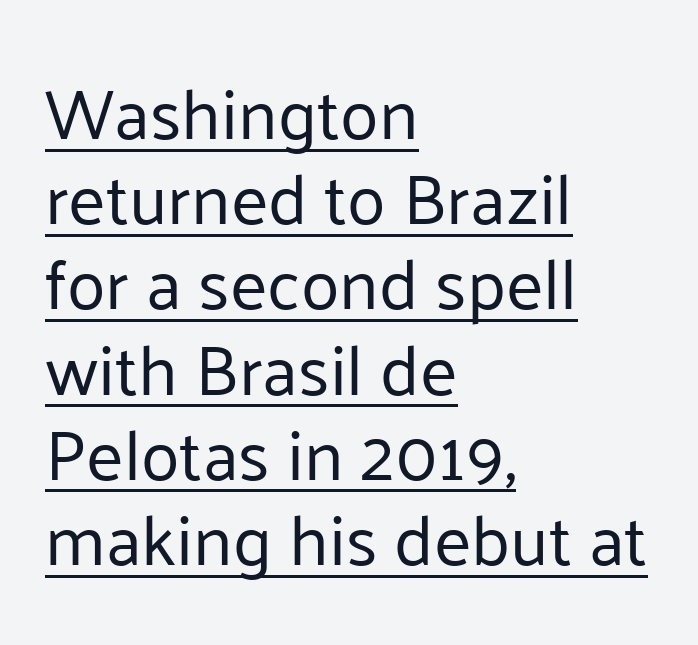
Q: Is the text bold? A: No.
Q: Is the text italic (slanted)? A: No, it is upright.
Q: Is the typeface a serif or a sans-serif typeface? A: Sans-serif.
Q: Is the text underlined? A: Yes.
Q: How is the paragraph aligned? A: Left-aligned.
Q: Is the spacing between letters normal or unusually wide? A: Normal.
Q: Width (condensed, normal, or wide)? A: Normal.
Q: Stroke contrast? A: Low.
Q: x-height? A: Medium.
Q: Monospaced? A: No.
